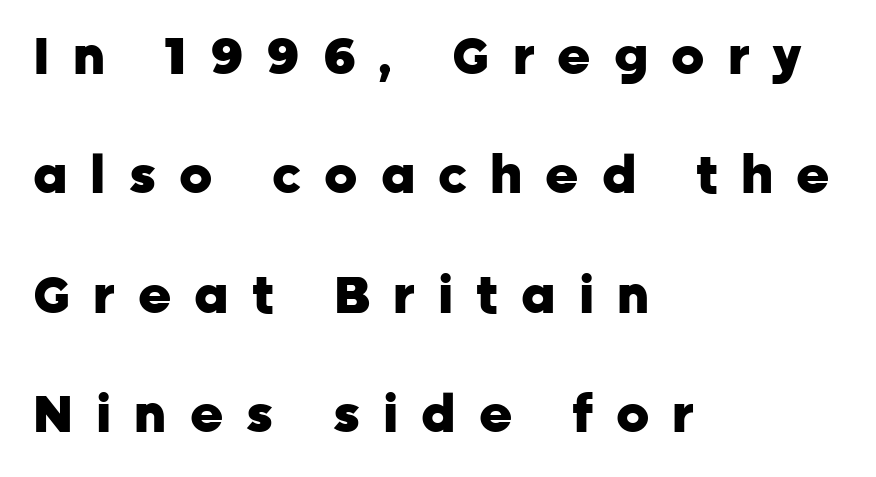
The image shows 51 px heavy sans-serif type, upright; set left-aligned, loose line spacing (2.34x), unusually wide letter spacing (+0.45 em), not underlined; low stroke contrast and a medium x-height.
